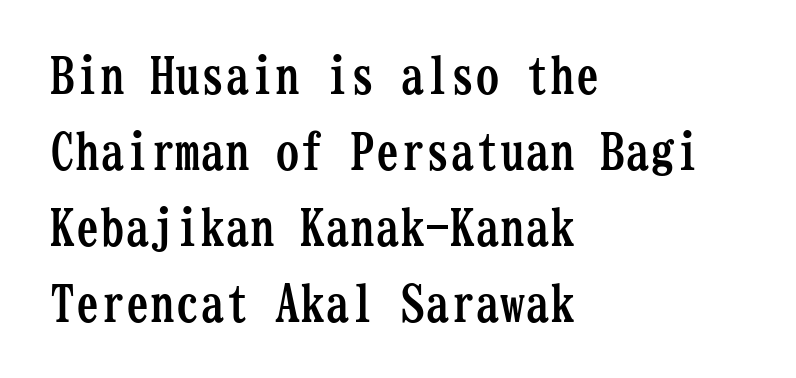
Q: Is the text bold? A: Yes.
Q: Is the text italic (slanted)? A: No, it is upright.
Q: Is the typeface a serif or a sans-serif typeface? A: Serif.
Q: Is the text underlined? A: No.
Q: How is the paragraph aligned? A: Left-aligned.
Q: Is the spacing between letters normal or unusually wide? A: Normal.
Q: Is the spacing between lines tight, normal or loose? A: Normal.
Q: Width (condensed, normal, or wide)? A: Condensed.
Q: Stroke contrast? A: Low.
Q: x-height? A: Medium.
Q: Monospaced? A: Yes.
